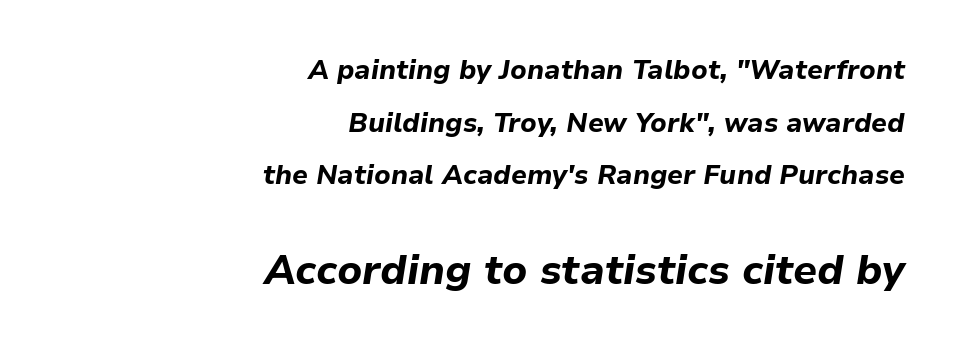
{"italic": "yes", "lean": "right", "slant_degrees": 9, "bold": "yes", "weight": "bold", "width": "normal", "stroke_contrast": "low", "x_height": "medium", "monospaced": "no", "underline": "no", "align": "right", "line_spacing": "loose", "line_spacing_ratio": 1.95, "letter_spacing": "normal", "letter_spacing_em": 0.0, "larger_block": "second", "size_ratio": 1.52, "glyph_px": 41}
